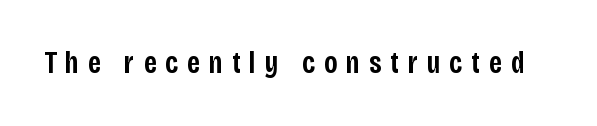
{"serif": "no", "italic": "no", "bold": "semi", "weight": "semibold", "width": "condensed", "stroke_contrast": "low", "x_height": "large", "monospaced": "no", "underline": "no", "letter_spacing": "wide", "letter_spacing_em": 0.29, "glyph_px": 31}
